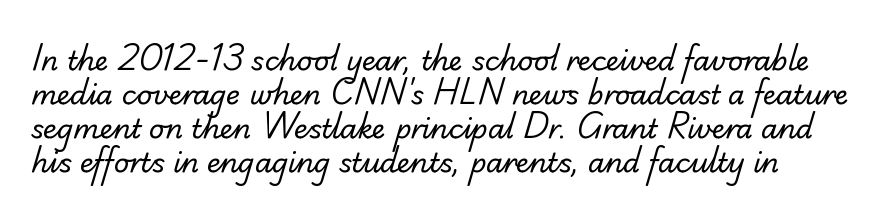
The image shows 27 px text type; set normal line spacing (1.26x), normal letter spacing, not underlined.
